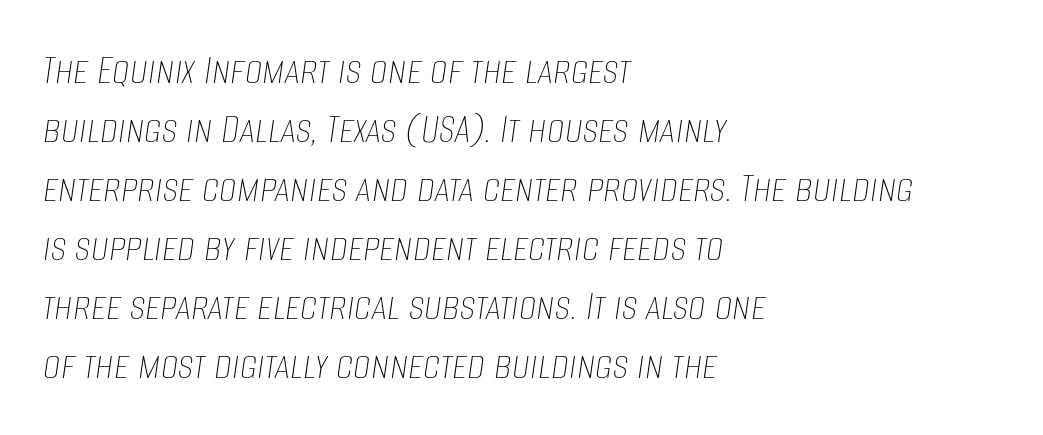
Q: Is the text bold? A: No.
Q: Is the text italic (slanted)? A: Yes, it leans right by about 8 degrees.
Q: Is the text underlined? A: No.
Q: How is the paragraph aligned? A: Left-aligned.
Q: Is the spacing between letters normal or unusually wide? A: Normal.
Q: Is the spacing between lines tight, normal or loose? A: Normal.
Q: Width (condensed, normal, or wide)? A: Condensed.
Q: Stroke contrast? A: Low.
Q: x-height? A: Large.
Q: Monospaced? A: No.
